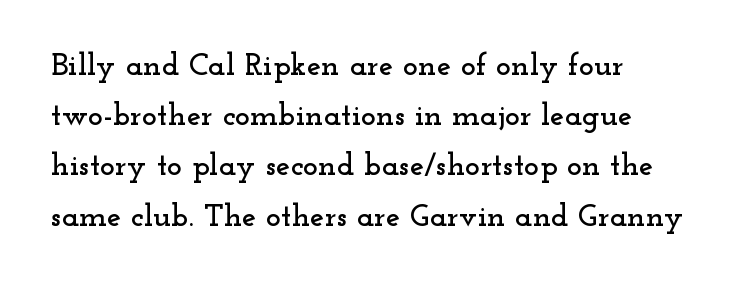
The image shows 32 px wide serif type, upright; set left-aligned, normal line spacing (1.57x), normal letter spacing, not underlined; low stroke contrast and a small x-height.
